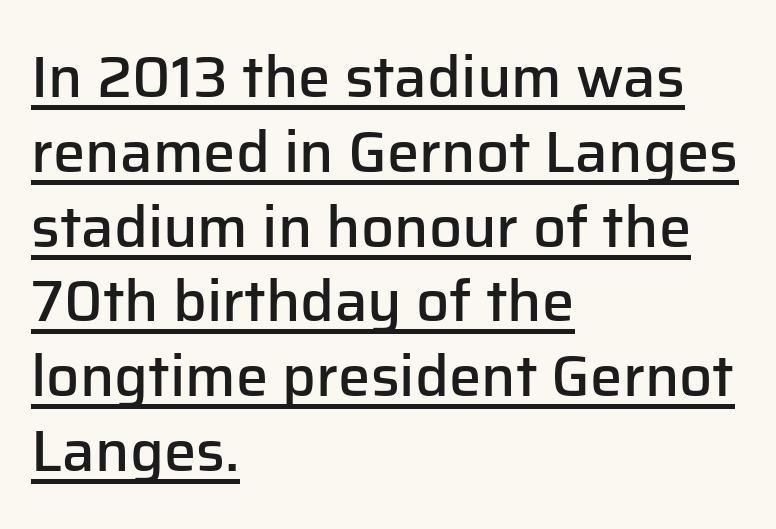
The image shows 58 px semibold sans-serif type, upright; set left-aligned, normal line spacing (1.29x), normal letter spacing, underlined; low stroke contrast and a medium x-height.
